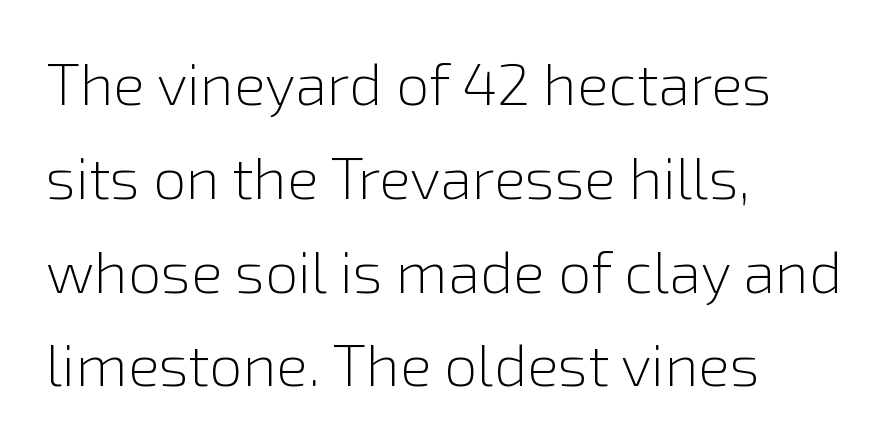
The glyphs in this specimen are sans serif. Notice how descenders clear the ascenders below comfortably — that's standard leading. A clean baseline with only descenders dipping below it. Short note: letters normally spaced. Each letter keeps its own natural width here, so spacing adapts to shape.
